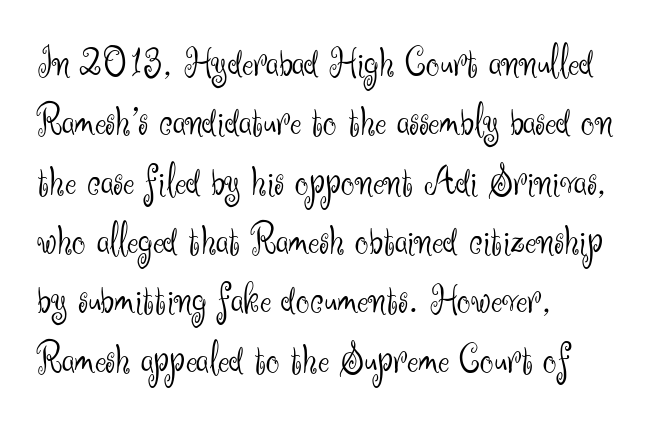
Q: Is the text bold? A: No.
Q: Is the text italic (slanted)? A: No, it is upright.
Q: Is the typeface a serif or a sans-serif typeface? A: Sans-serif.
Q: Is the text underlined? A: No.
Q: How is the paragraph aligned? A: Left-aligned.
Q: Is the spacing between letters normal or unusually wide? A: Normal.
Q: Is the spacing between lines tight, normal or loose? A: Normal.
Q: Width (condensed, normal, or wide)? A: Normal.
Q: Stroke contrast? A: Medium.
Q: x-height? A: Small.
Q: Monospaced? A: No.
